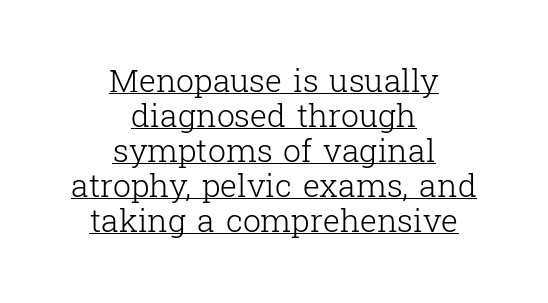
{"serif": "yes", "italic": "no", "bold": "no", "weight": "light", "width": "normal", "stroke_contrast": "low", "x_height": "medium", "monospaced": "no", "underline": "yes", "align": "center", "line_spacing": "tight", "line_spacing_ratio": 1.09, "letter_spacing": "normal", "letter_spacing_em": 0.0, "glyph_px": 32}
